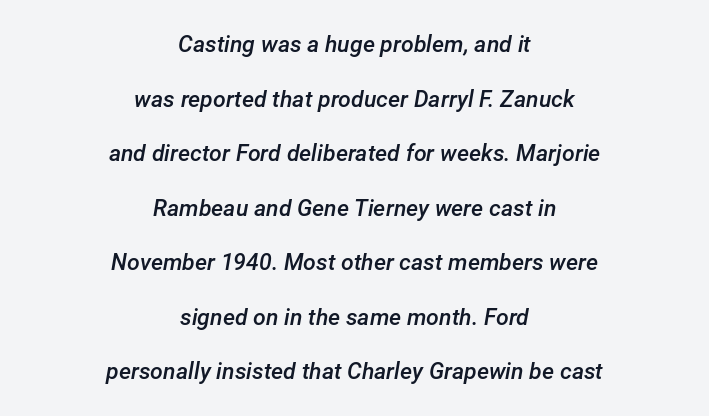
{"italic": "yes", "lean": "right", "slant_degrees": 12, "bold": "semi", "underline": "no", "align": "center", "line_spacing": "loose", "line_spacing_ratio": 2.37, "letter_spacing": "normal", "letter_spacing_em": 0.0, "glyph_px": 23}
